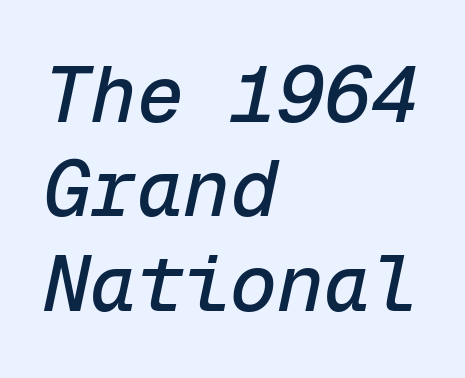
Q: Is the text italic (slanted)? A: Yes, it leans right by about 12 degrees.
Q: Is the text underlined? A: No.
Q: How is the paragraph aligned? A: Left-aligned.
Q: Is the spacing between letters normal or unusually wide? A: Normal.
Q: Width (condensed, normal, or wide)? A: Normal.
Q: Stroke contrast? A: Low.
Q: x-height? A: Medium.
Q: Monospaced? A: Yes.
